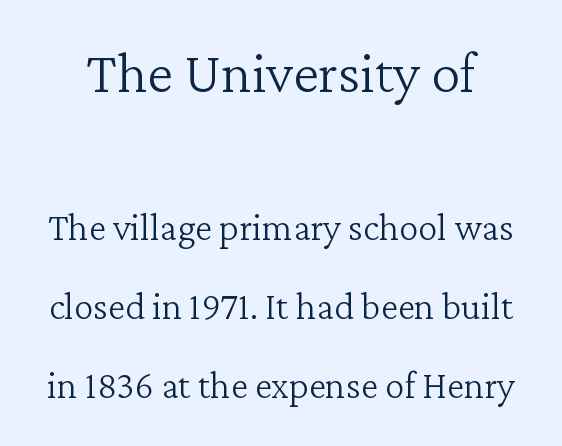
The image shows 59 px light serif type, upright; set loose line spacing (2.02x), normal letter spacing, not underlined; the first (top) block is 1.51x larger; low stroke contrast and a medium x-height.
